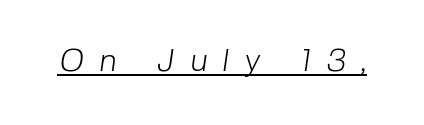
Spacing between characters has been opened up far beyond the box default. The face used here is a sans, in the tradition of grotesques and geometrics. Stems here are at most as thick as an everyday book face. The face used here appears with an underline applied. Think of a printed novel: that variable character pitch is what you see here.
